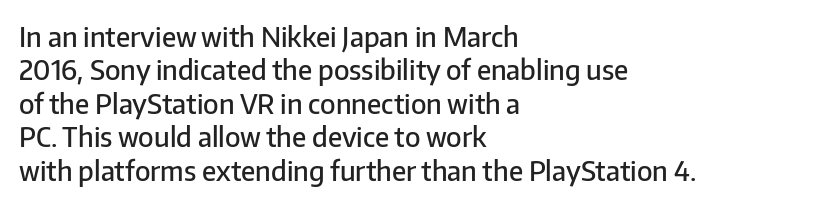
The image shows 27 px text type, upright; set left-aligned, line spacing 1.24x, normal letter spacing, not underlined.
